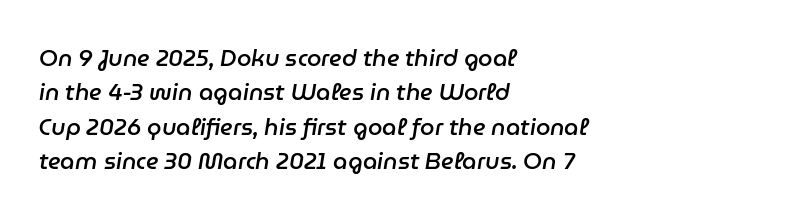
Q: Is the text bold? A: Semi-bold.
Q: Is the text italic (slanted)? A: Yes, it leans right by about 9 degrees.
Q: Is the text underlined? A: No.
Q: How is the paragraph aligned? A: Left-aligned.
Q: Is the spacing between letters normal or unusually wide? A: Normal.
Q: Is the spacing between lines tight, normal or loose? A: Normal.
